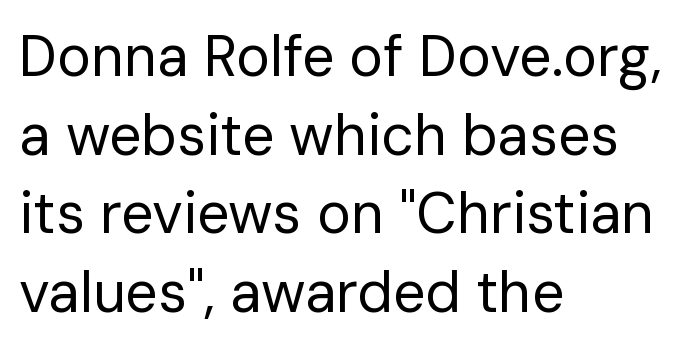
Q: Is the text bold? A: No.
Q: Is the text italic (slanted)? A: No, it is upright.
Q: Is the typeface a serif or a sans-serif typeface? A: Sans-serif.
Q: Is the text underlined? A: No.
Q: How is the paragraph aligned? A: Left-aligned.
Q: Is the spacing between letters normal or unusually wide? A: Normal.
Q: Is the spacing between lines tight, normal or loose? A: Normal.
Q: Width (condensed, normal, or wide)? A: Normal.
Q: Stroke contrast? A: Low.
Q: x-height? A: Medium.
Q: Monospaced? A: No.
